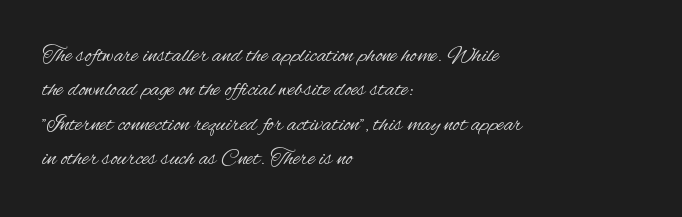
{"bold": "no", "underline": "no", "align": "left", "line_spacing": "normal", "line_spacing_ratio": 1.5, "letter_spacing": "normal", "letter_spacing_em": 0.0, "glyph_px": 23}
